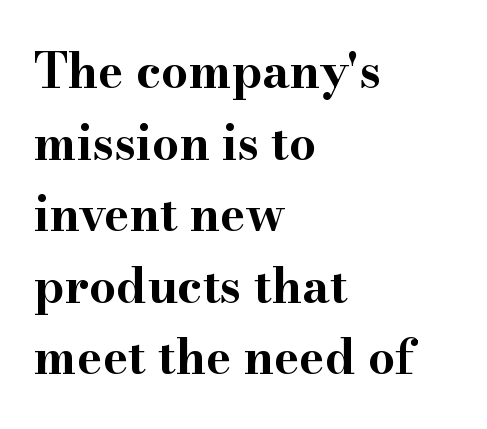
{"serif": "yes", "italic": "no", "bold": "yes", "weight": "bold", "width": "wide", "stroke_contrast": "high", "x_height": "small", "monospaced": "no", "underline": "no", "align": "left", "line_spacing": "normal", "line_spacing_ratio": 1.49, "letter_spacing": "normal", "letter_spacing_em": 0.0, "glyph_px": 48}
